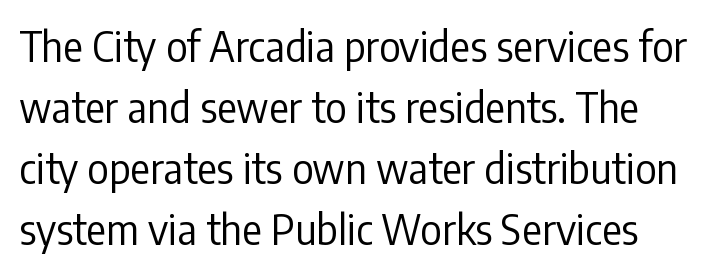
{"serif": "no", "italic": "no", "bold": "no", "weight": "regular", "width": "condensed", "stroke_contrast": "low", "x_height": "medium", "monospaced": "no", "underline": "no", "line_spacing": "normal", "line_spacing_ratio": 1.49, "letter_spacing": "normal", "letter_spacing_em": 0.0, "glyph_px": 41}
